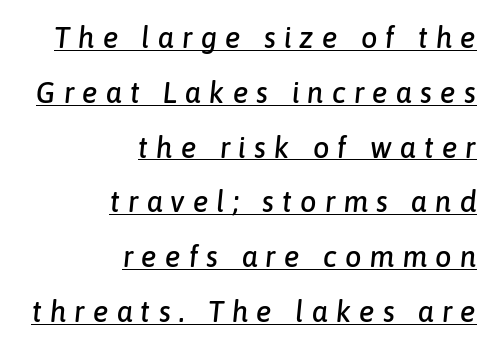
{"italic": "yes", "lean": "right", "slant_degrees": 6, "width": "normal", "stroke_contrast": "low", "x_height": "medium", "monospaced": "no", "underline": "yes", "align": "right", "line_spacing_ratio": 1.89, "letter_spacing": "wide", "letter_spacing_em": 0.28, "glyph_px": 29}
